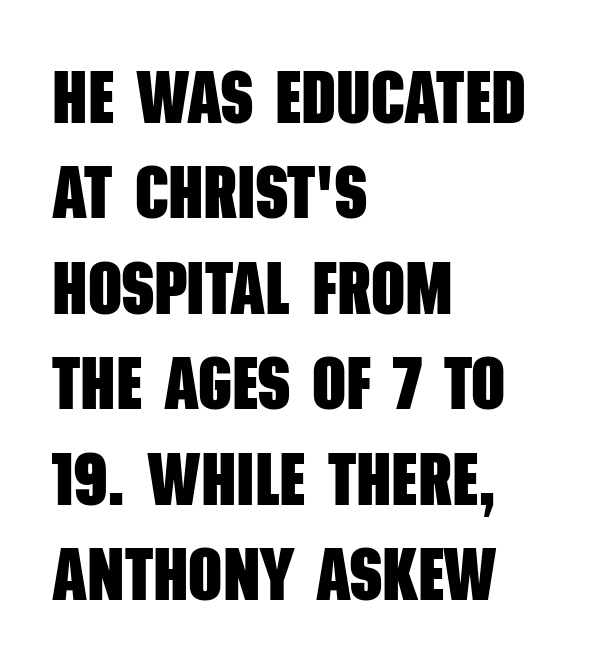
The image shows 74 px heavy, condensed sans-serif type; set left-aligned, normal line spacing (1.29x), normal letter spacing, not underlined; low stroke contrast and a large x-height.
